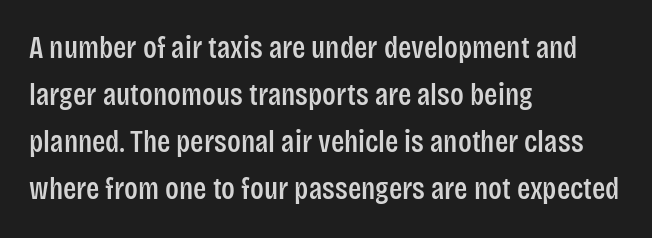
The lines sit at an ordinary, default distance from one another. You can tell from the bare stems that sans-serif type was used. Letter spacing: default. Caption: multi-line text, flush left, ragged right. It's the straight-up-and-down kind of type. The zone under the glyphs is completely vacant.
